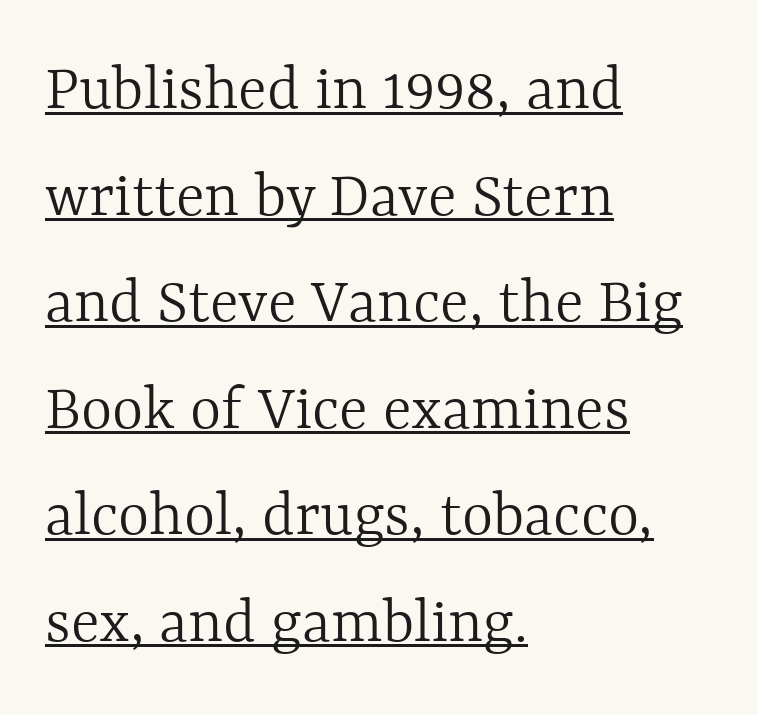
Caption: face not bold, strokes unweighted. This sample is left-justified, so line endings fall wherever the words run out. Has an underline been added? It has. Proportional: the letters do not fall into vertical columns. How are the letters spaced? Ordinarily, with no added tracking.
